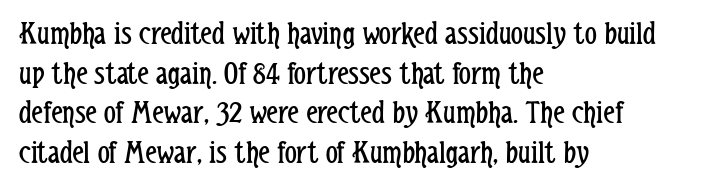
This rendering employs a face without finishing strokes, i.e., a sans-serif. Varying glyph widths throughout — classic text-font behaviour. This reads as an unemphasized weight, regular at the heaviest. Is the letter spacing exaggerated? No — it looks like the ordinary default. Posture: upright roman. Alignment: flush left.
